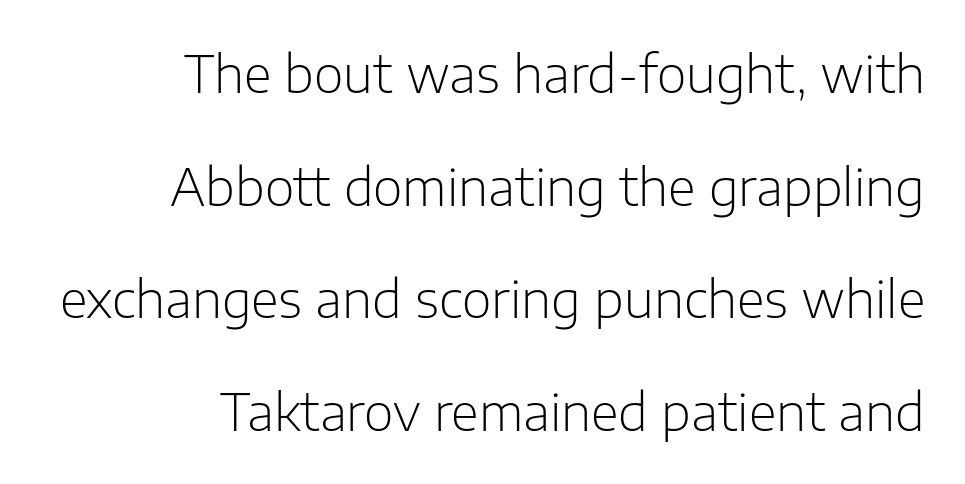
There is no visible air inserted between adjacent glyphs. Compared with a typical body face, this is equally light or lighter still. Vertical strokes here are truly vertical. Each letter's strokes conclude bluntly, with no projecting serifs.
